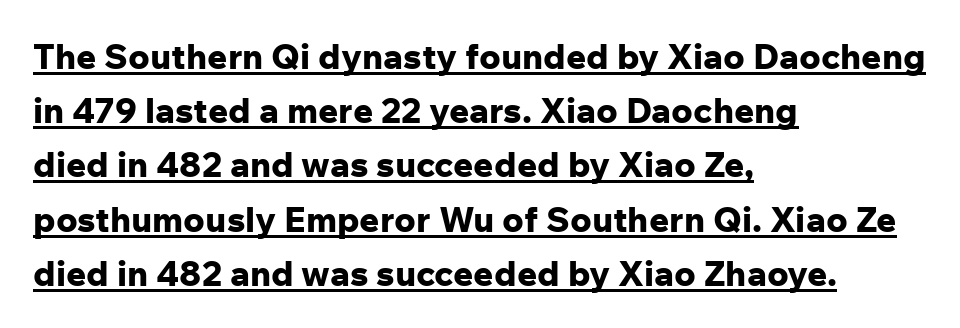
The image shows 35 px bold sans-serif type, upright; set left-aligned, normal line spacing (1.55x), normal letter spacing, underlined; low stroke contrast and a medium x-height.
